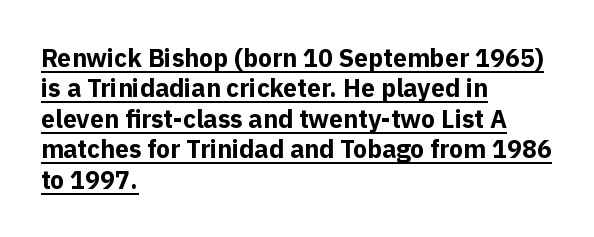
The image shows 25 px bold type, upright; set left-aligned, line spacing 1.22x, normal letter spacing, underlined.
